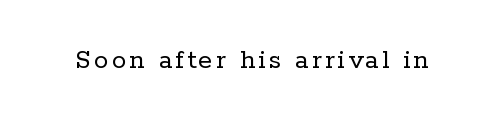
The image shows 29 px regular-weight serif type, upright; set not underlined; low stroke contrast and a medium x-height.
